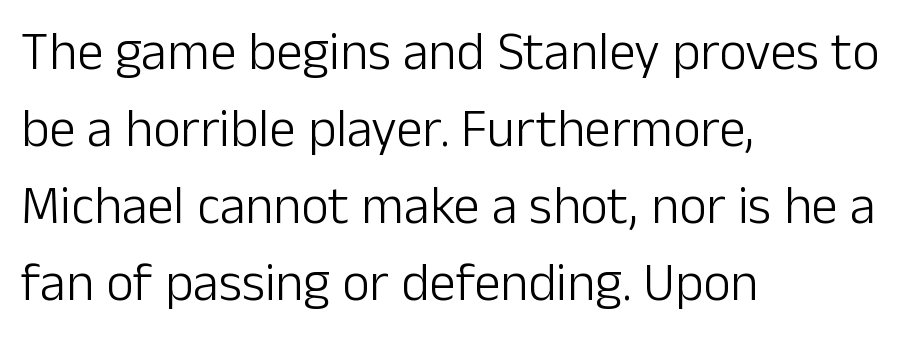
{"serif": "no", "italic": "no", "bold": "no", "weight": "light", "width": "normal", "stroke_contrast": "low", "x_height": "medium", "monospaced": "no", "underline": "no", "align": "left", "line_spacing": "normal", "line_spacing_ratio": 1.45, "letter_spacing": "normal", "letter_spacing_em": 0.0, "glyph_px": 53}
